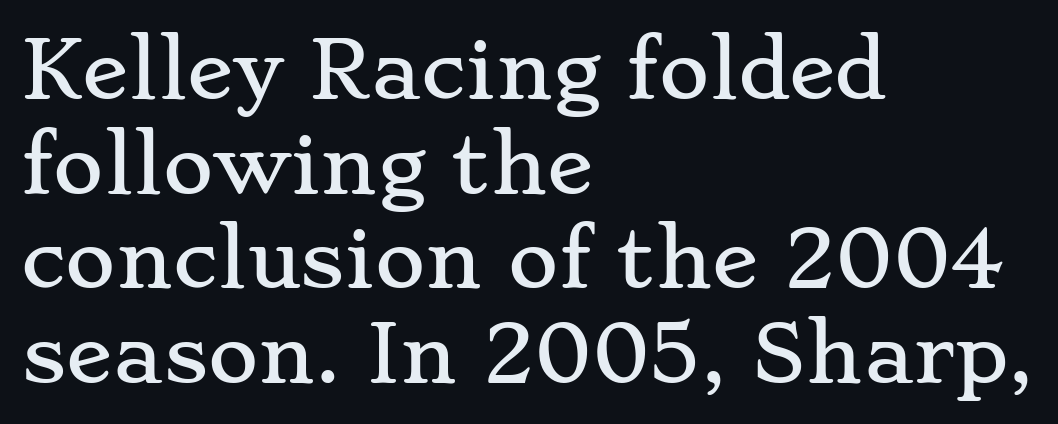
The image shows 77 px wide serif type, upright; set left-aligned, line spacing 1.23x, normal letter spacing, not underlined; low stroke contrast and a small x-height.
